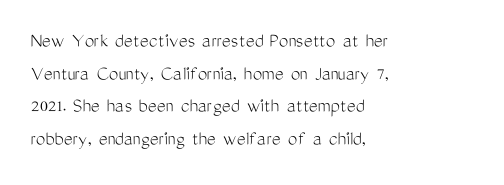
The image shows 21 px text type, upright; set left-aligned, normal line spacing (1.55x), normal letter spacing, not underlined.
